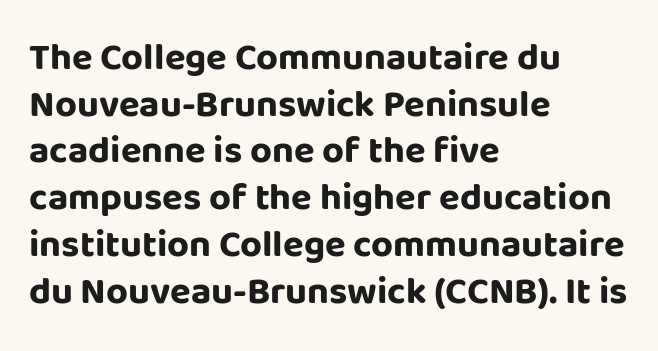
{"serif": "no", "italic": "no", "bold": "yes", "weight": "bold", "width": "normal", "stroke_contrast": "low", "x_height": "large", "monospaced": "no", "underline": "no", "align": "left", "line_spacing_ratio": 1.23, "letter_spacing": "normal", "letter_spacing_em": 0.0, "glyph_px": 38}
